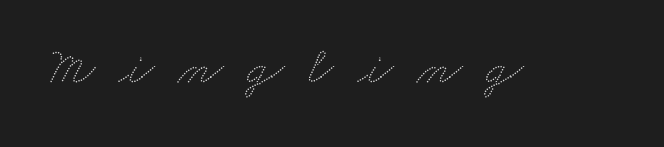
The image shows 52 px wide type; set unusually wide letter spacing (+0.46 em), not underlined; low stroke contrast and a small x-height.
